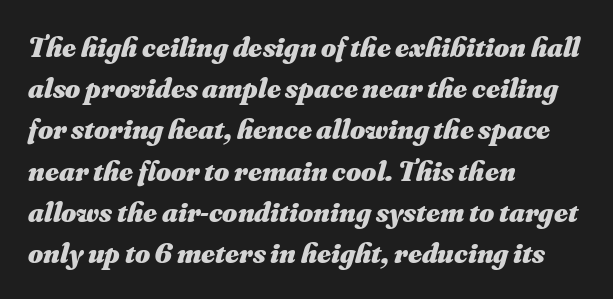
The image shows 29 px heavy type, italic (leaning right); set left-aligned, normal line spacing (1.42x), normal letter spacing, not underlined; medium stroke contrast and a small x-height.
